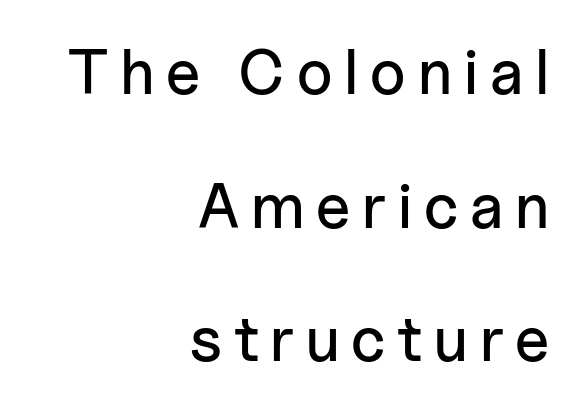
The type sits square on the baseline with zero lean. Rows of type keep a wide berth in the vertical direction. Each letter keeps its own natural width here, so spacing adapts to shape. A clean baseline with only descenders dipping below it.
